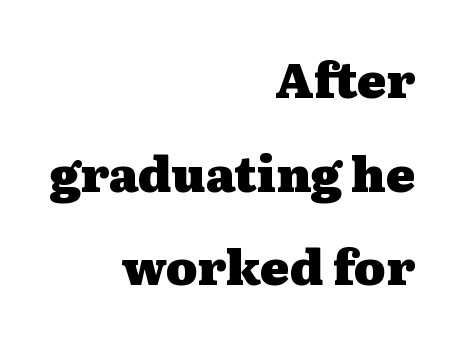
Q: Is the text bold? A: Yes.
Q: Is the text italic (slanted)? A: No, it is upright.
Q: Is the typeface a serif or a sans-serif typeface? A: Serif.
Q: Is the text underlined? A: No.
Q: How is the paragraph aligned? A: Right-aligned.
Q: Is the spacing between letters normal or unusually wide? A: Normal.
Q: Is the spacing between lines tight, normal or loose? A: Loose.
Q: Width (condensed, normal, or wide)? A: Wide.
Q: Stroke contrast? A: Medium.
Q: x-height? A: Medium.
Q: Monospaced? A: No.
